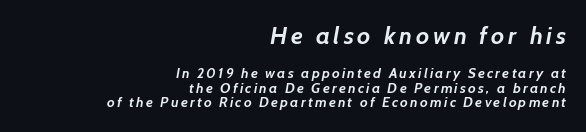
{"bold": "yes", "underline": "no", "align": "right", "line_spacing": "tight", "line_spacing_ratio": 1.04, "larger_block": "first", "size_ratio": 1.71, "glyph_px": 24}
